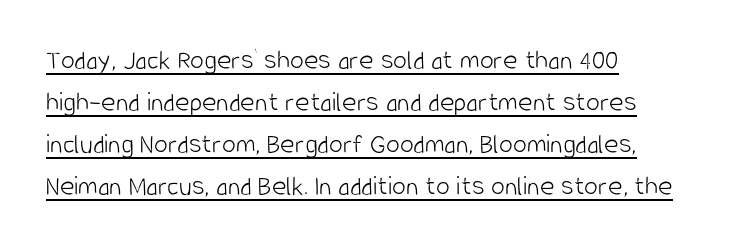
Visually the block forms a straight wall on the left and a jagged coastline on the right. Think standard paragraph weight, or any step lighter than that. The rendering uses natural spacing where letterforms have individual widths. The space between consecutive lines is moderate. Note: no serifs on the glyphs.
